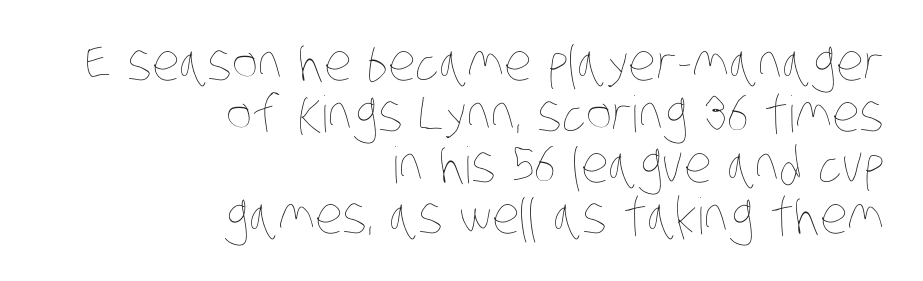
The image shows 50 px thin, condensed type; set right-aligned, tight line spacing (1.02x), normal letter spacing, not underlined; low stroke contrast and a large x-height.
